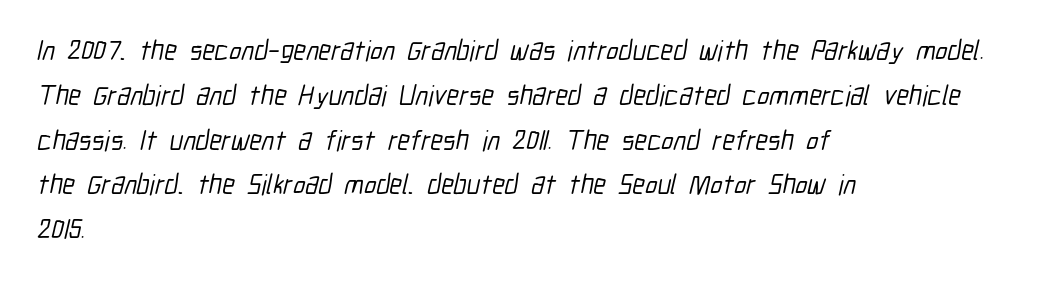
Q: Is the typeface a serif or a sans-serif typeface? A: Sans-serif.
Q: Is the text underlined? A: No.
Q: How is the paragraph aligned? A: Left-aligned.
Q: Is the spacing between letters normal or unusually wide? A: Normal.
Q: Is the spacing between lines tight, normal or loose? A: Normal.
Q: Width (condensed, normal, or wide)? A: Condensed.
Q: Stroke contrast? A: Low.
Q: x-height? A: Medium.
Q: Monospaced? A: No.
